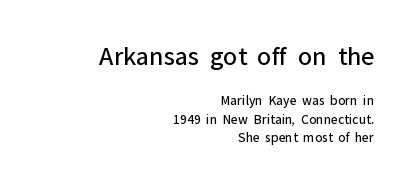
It's the straight-up-and-down kind of type. Vertically, the passage feels balanced, rows spaced as you'd expect. Caption: face not bold, strokes unweighted. The space directly below the letters is spotless. Standard letterfit; no display-style spreading of the glyphs. Right-aligned paragraph, ragged on the left.
